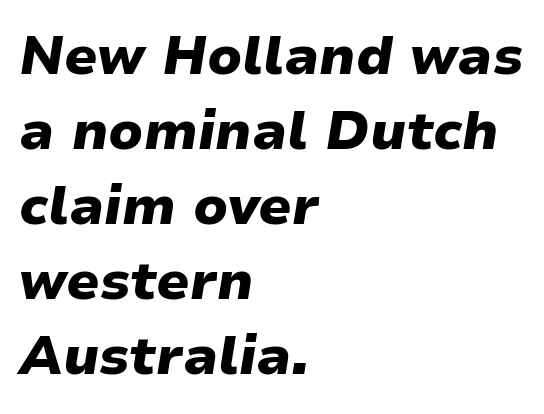
Q: Is the text bold? A: Yes.
Q: Is the text italic (slanted)? A: Yes, it leans right by about 9 degrees.
Q: Is the text underlined? A: No.
Q: How is the paragraph aligned? A: Left-aligned.
Q: Is the spacing between letters normal or unusually wide? A: Normal.
Q: Is the spacing between lines tight, normal or loose? A: Normal.
Q: Width (condensed, normal, or wide)? A: Normal.
Q: Stroke contrast? A: Low.
Q: x-height? A: Medium.
Q: Monospaced? A: No.
